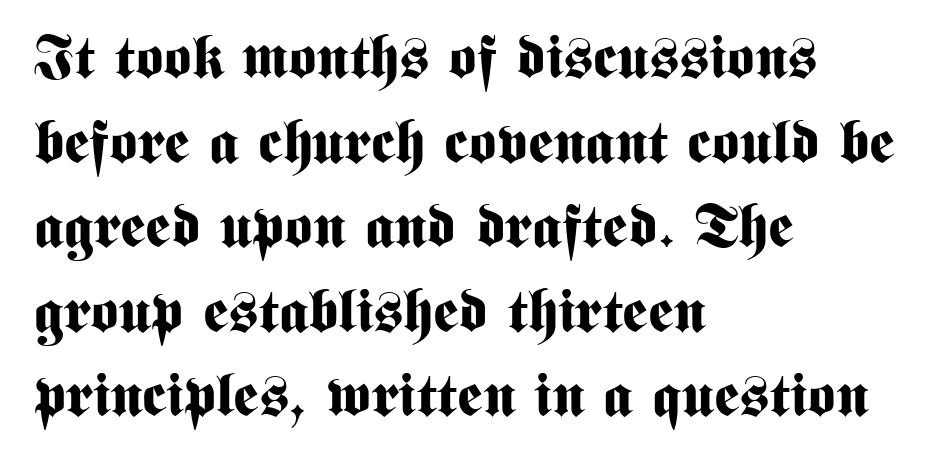
Q: Is the text bold? A: Yes.
Q: Is the text italic (slanted)? A: No, it is upright.
Q: Is the typeface a serif or a sans-serif typeface? A: Sans-serif.
Q: Is the text underlined? A: No.
Q: How is the paragraph aligned? A: Left-aligned.
Q: Is the spacing between letters normal or unusually wide? A: Normal.
Q: Is the spacing between lines tight, normal or loose? A: Normal.
Q: Width (condensed, normal, or wide)? A: Condensed.
Q: Stroke contrast? A: Medium.
Q: x-height? A: Medium.
Q: Monospaced? A: No.
